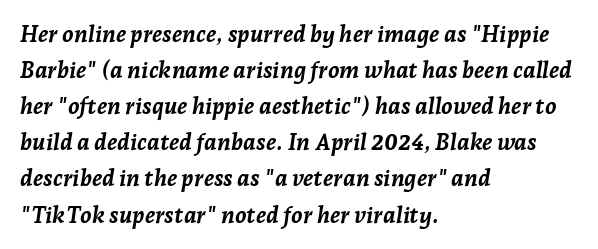
Inter-character spacing is left at the font's built-in metrics. An italicized treatment has been applied to the whole sample. Quick note: interline space is typical. The rendering anchors every line to the left-hand side.
